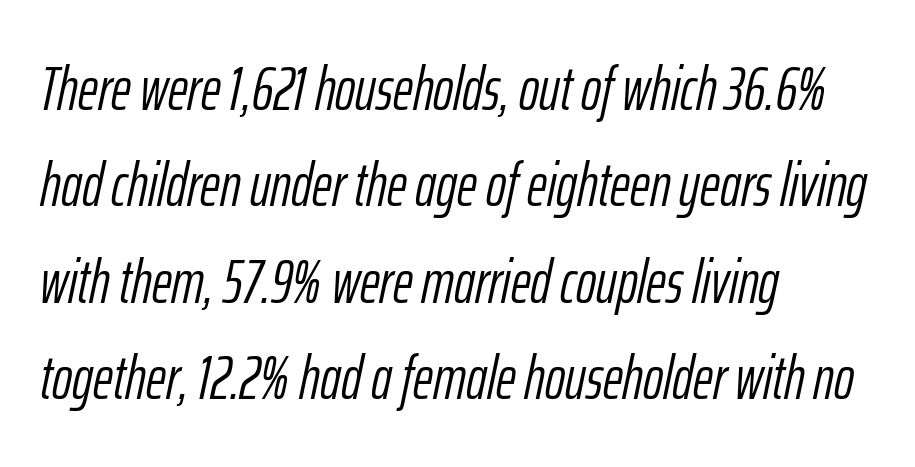
Style check: oblique. A typesetter would call this leading conventional body-copy spacing. One-word summary of the alignment: left. The foot of each line stays bare and open.
